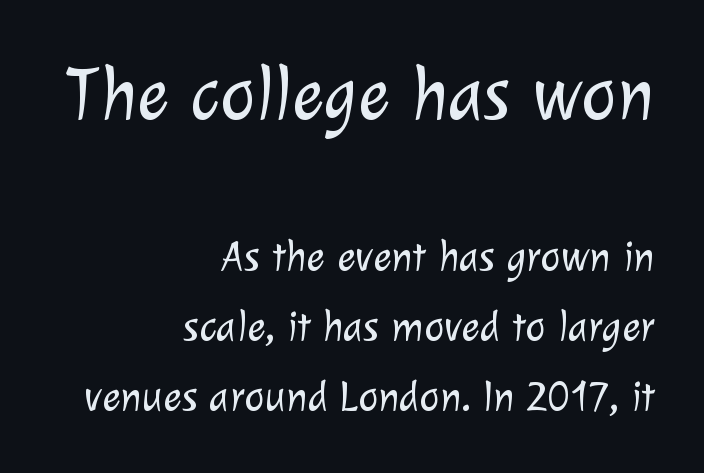
{"serif": "no", "bold": "no", "weight": "light", "width": "normal", "stroke_contrast": "low", "x_height": "medium", "monospaced": "no", "underline": "no", "align": "right", "line_spacing": "normal", "line_spacing_ratio": 1.62, "letter_spacing": "normal", "letter_spacing_em": 0.0, "larger_block": "first", "size_ratio": 1.74, "glyph_px": 75}
